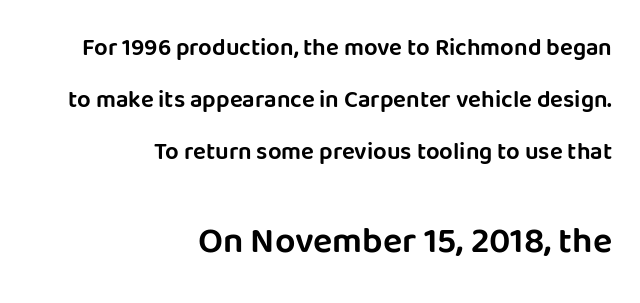
Q: Is the text italic (slanted)? A: No, it is upright.
Q: Is the typeface a serif or a sans-serif typeface? A: Sans-serif.
Q: Is the text underlined? A: No.
Q: How is the paragraph aligned? A: Right-aligned.
Q: Is the spacing between letters normal or unusually wide? A: Normal.
Q: Is the spacing between lines tight, normal or loose? A: Loose.
Q: Which block of text is set in a larger size, the first (top) or the second (bottom)? A: The second (bottom) one.
Q: Width (condensed, normal, or wide)? A: Normal.
Q: Stroke contrast? A: Low.
Q: x-height? A: Large.
Q: Monospaced? A: No.
